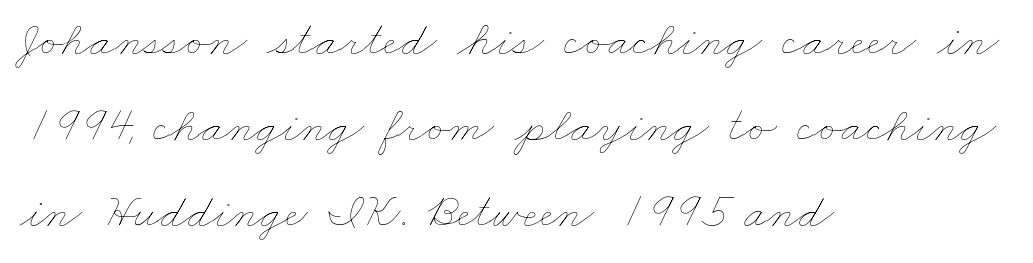
{"bold": "no", "weight": "thin", "width": "wide", "stroke_contrast": "low", "x_height": "small", "monospaced": "no", "underline": "no", "align": "left", "line_spacing_ratio": 1.72, "letter_spacing": "normal", "letter_spacing_em": 0.0, "glyph_px": 50}
